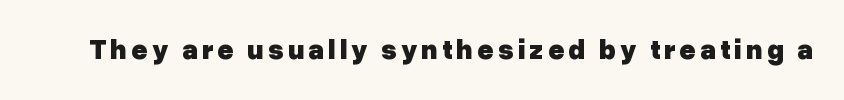
The image shows 28 px heavy sans-serif type, upright; set not underlined; low stroke contrast and a medium x-height.
